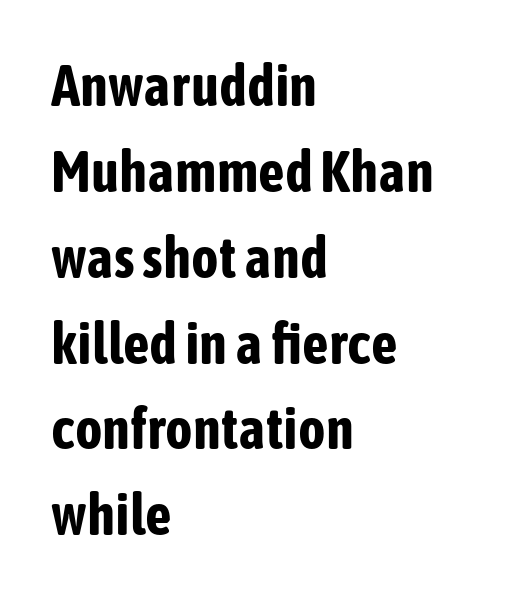
{"serif": "no", "italic": "no", "bold": "yes", "weight": "bold", "width": "condensed", "stroke_contrast": "low", "x_height": "medium", "monospaced": "no", "underline": "no", "align": "left", "line_spacing": "normal", "line_spacing_ratio": 1.48, "letter_spacing": "normal", "letter_spacing_em": 0.0, "glyph_px": 58}
